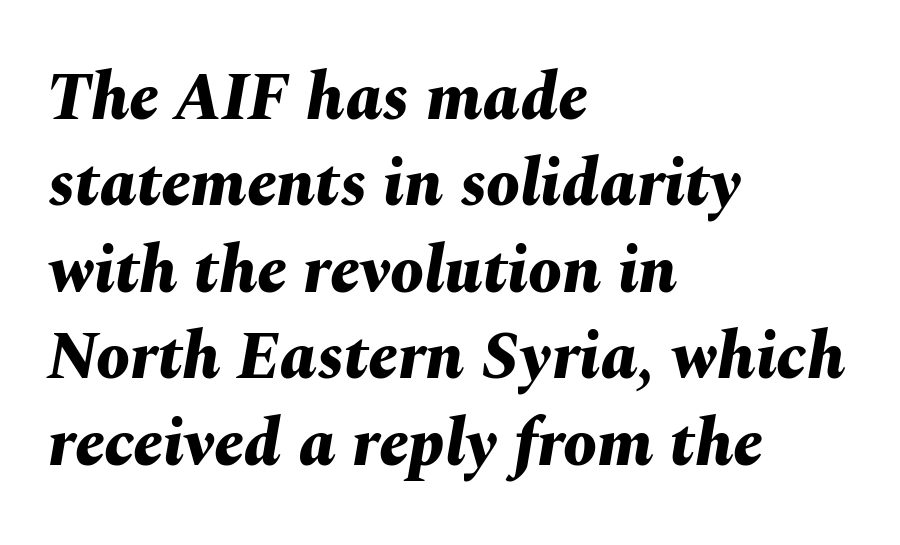
{"italic": "yes", "lean": "right", "slant_degrees": 10, "bold": "yes", "weight": "bold", "width": "normal", "stroke_contrast": "medium", "x_height": "medium", "monospaced": "no", "underline": "no", "align": "left", "line_spacing": "normal", "line_spacing_ratio": 1.29, "letter_spacing": "normal", "letter_spacing_em": 0.0, "glyph_px": 67}
